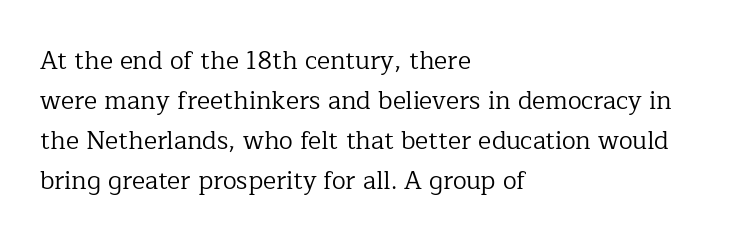
{"italic": "no", "bold": "no", "underline": "no", "align": "left", "line_spacing": "normal", "line_spacing_ratio": 1.6, "letter_spacing": "normal", "letter_spacing_em": 0.0, "glyph_px": 25}
